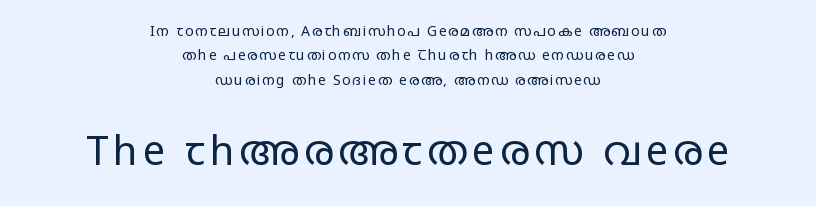
Q: Is the text bold? A: No.
Q: Is the text italic (slanted)? A: No, it is upright.
Q: Is the typeface a serif or a sans-serif typeface? A: Sans-serif.
Q: Is the text underlined? A: No.
Q: How is the paragraph aligned? A: Centered.
Q: Which block of text is set in a larger size, the first (top) or the second (bottom)? A: The second (bottom) one.
Q: Width (condensed, normal, or wide)? A: Wide.
Q: Stroke contrast? A: Low.
Q: x-height? A: Large.
Q: Monospaced? A: No.
